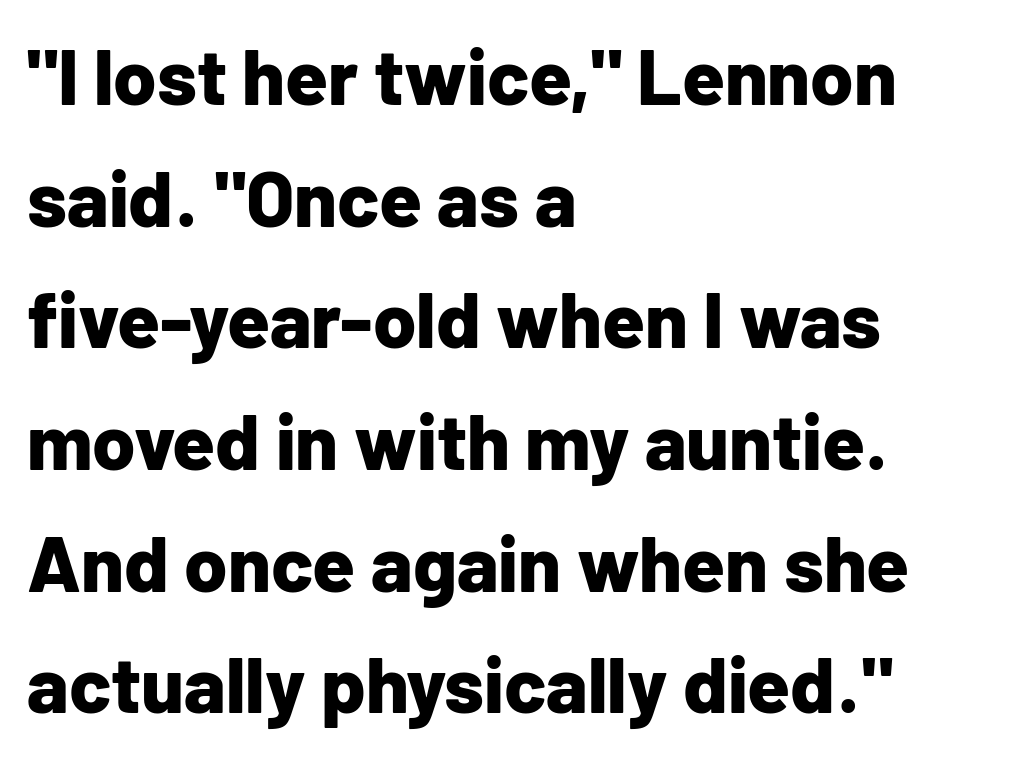
The image shows 78 px bold sans-serif type, upright; set left-aligned, normal line spacing (1.56x), normal letter spacing, not underlined; low stroke contrast and a medium x-height.
